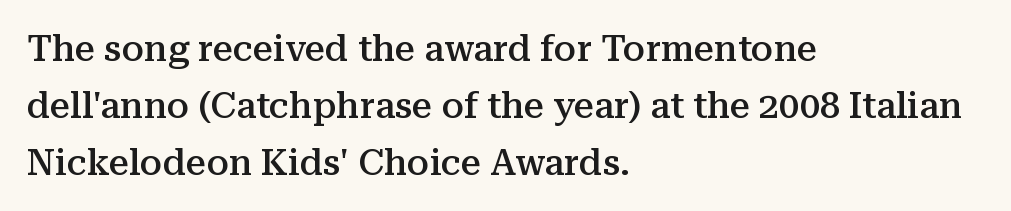
The image shows 36 px semibold serif type, upright; set left-aligned, normal line spacing (1.58x), normal letter spacing, not underlined; medium stroke contrast and a medium x-height.
